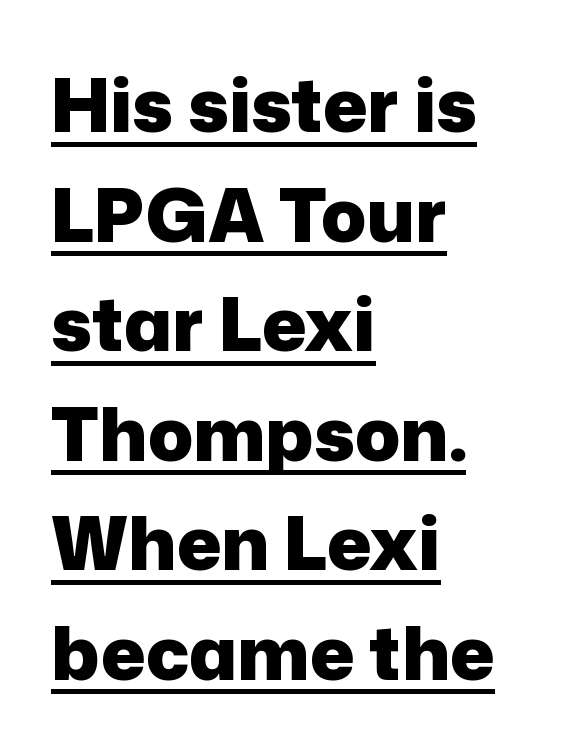
Weight check: bold — yes, fully. Glyph-to-glyph distance matches everyday printed text. Quick note: interline space is typical. The lines in this sample share a left origin and differ only in where they stop. Notice how a bar underscores the lettering throughout.
